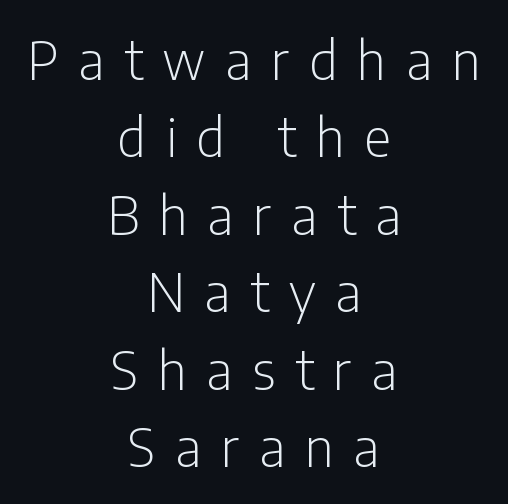
Q: Is the text bold? A: No.
Q: Is the text italic (slanted)? A: No, it is upright.
Q: Is the typeface a serif or a sans-serif typeface? A: Sans-serif.
Q: Is the text underlined? A: No.
Q: How is the paragraph aligned? A: Centered.
Q: Is the spacing between letters normal or unusually wide? A: Unusually wide.
Q: Is the spacing between lines tight, normal or loose? A: Normal.
Q: Width (condensed, normal, or wide)? A: Condensed.
Q: Stroke contrast? A: Low.
Q: x-height? A: Medium.
Q: Monospaced? A: No.
